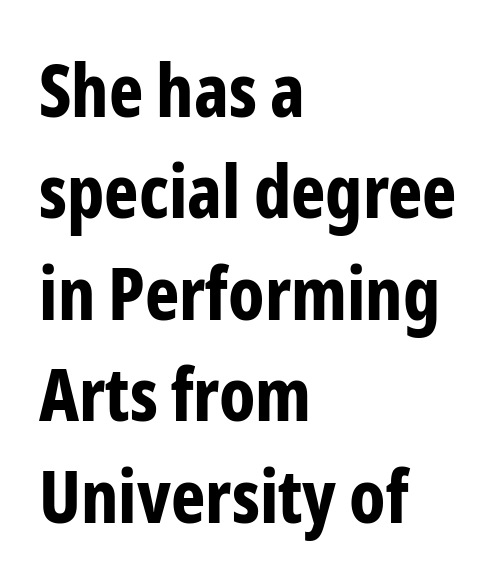
The rendering uses a bold face; every stroke is thick and dark. Letterform terminals end flat and unadorned throughout the passage. Horizontal bands of white between lines are of average thickness. Spacing verdict: proportional, widths tailored to each character. The typography opts for an upright posture over an oblique one.
